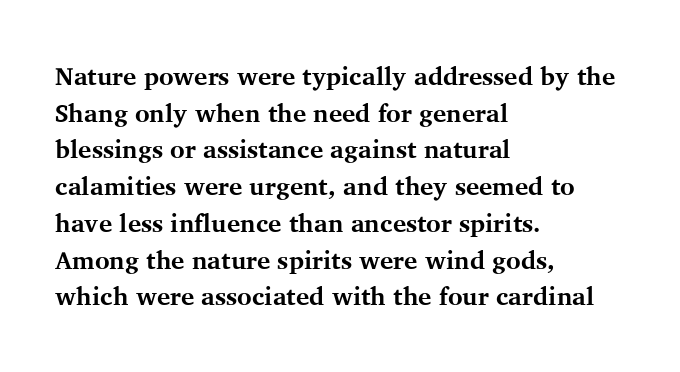
The image shows 25 px bold type, upright; set left-aligned, normal line spacing (1.47x), normal letter spacing, not underlined.
